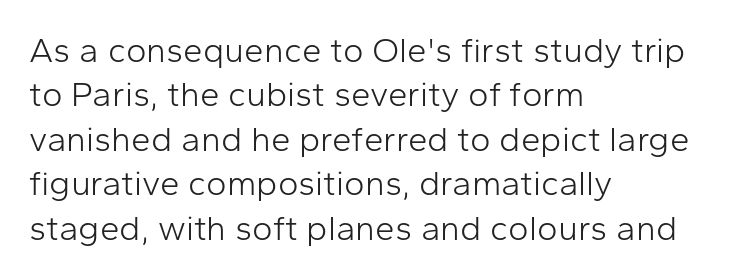
{"serif": "no", "italic": "no", "bold": "no", "weight": "light", "width": "normal", "stroke_contrast": "low", "x_height": "medium", "monospaced": "no", "underline": "no", "align": "left", "line_spacing": "normal", "line_spacing_ratio": 1.27, "letter_spacing": "normal", "letter_spacing_em": 0.0, "glyph_px": 35}
